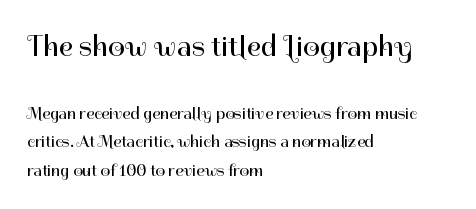
{"serif": "no", "italic": "no", "bold": "no", "weight": "regular", "width": "normal", "stroke_contrast": "high", "x_height": "medium", "monospaced": "no", "underline": "no", "align": "left", "line_spacing": "normal", "line_spacing_ratio": 1.69, "letter_spacing": "normal", "letter_spacing_em": 0.0, "larger_block": "first", "size_ratio": 1.76, "glyph_px": 30}
